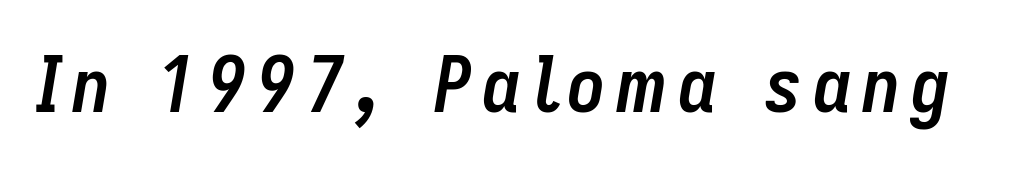
The image shows 78 px semibold, condensed type, italic (leaning right); set not underlined; low stroke contrast and a medium x-height.
